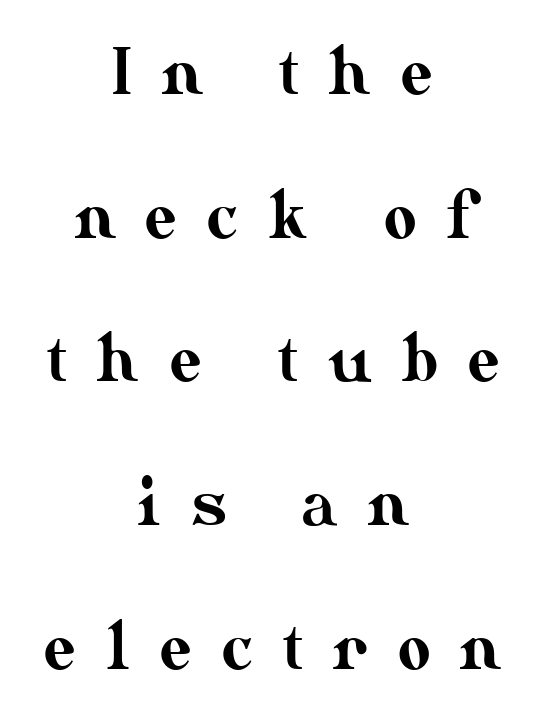
Q: Is the text italic (slanted)? A: No, it is upright.
Q: Is the text underlined? A: No.
Q: How is the paragraph aligned? A: Centered.
Q: Is the spacing between letters normal or unusually wide? A: Unusually wide.
Q: Is the spacing between lines tight, normal or loose? A: Loose.
Q: Width (condensed, normal, or wide)? A: Normal.
Q: Stroke contrast? A: Medium.
Q: x-height? A: Small.
Q: Monospaced? A: No.
